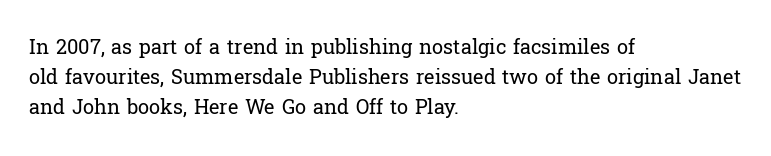
The image shows 20 px text type, upright; set left-aligned, normal line spacing (1.51x), normal letter spacing, not underlined.
